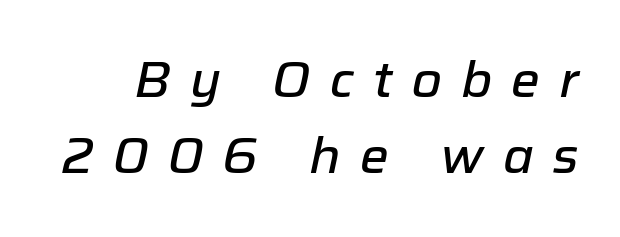
{"italic": "yes", "lean": "right", "slant_degrees": 12, "width": "normal", "stroke_contrast": "low", "x_height": "medium", "monospaced": "no", "underline": "no", "line_spacing": "normal", "line_spacing_ratio": 1.56, "letter_spacing": "wide", "letter_spacing_em": 0.39, "glyph_px": 49}
